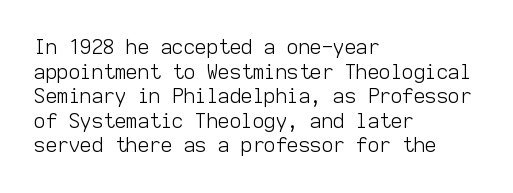
{"italic": "no", "bold": "no", "underline": "no", "align": "left", "line_spacing_ratio": 1.23, "letter_spacing": "normal", "letter_spacing_em": 0.0, "glyph_px": 20}
